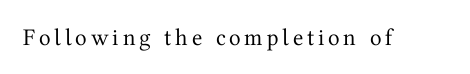
The image shows 24 px text type, upright; set not underlined.
